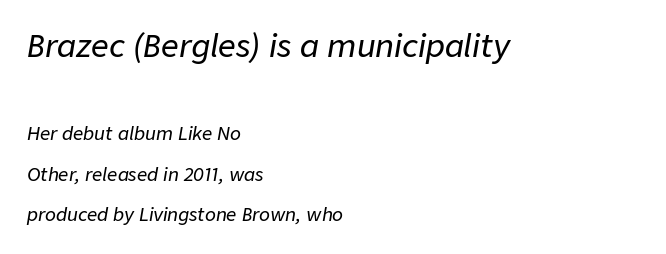
The image shows 31 px text type, italic (leaning right); set left-aligned, loose line spacing (2.26x), normal letter spacing, not underlined; the first (top) block is 1.72x larger; low stroke contrast and a medium x-height.
